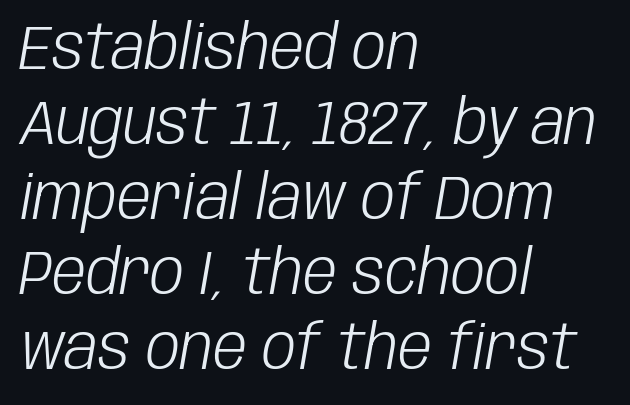
{"italic": "yes", "lean": "right", "slant_degrees": 10, "bold": "no", "weight": "light", "width": "condensed", "stroke_contrast": "low", "x_height": "large", "monospaced": "no", "underline": "no", "align": "left", "line_spacing_ratio": 1.23, "letter_spacing": "normal", "letter_spacing_em": 0.0, "glyph_px": 61}
